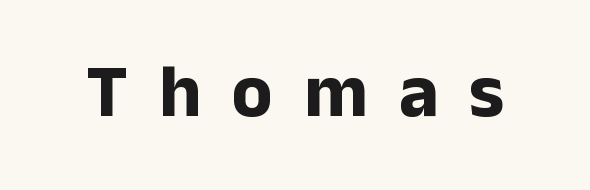
This is sans-serif lettering, the kind often seen on screens and signage. Spacing verdict: proportional, widths tailored to each character. This is heavy type, rendered in bold. There is plenty of visible air inserted between adjacent glyphs. The lettering holds an erect, upright posture throughout.
